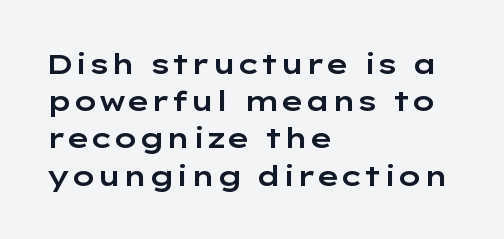
This sample has the flowing, uneven cadence of proportional lettering. The paragraph has a hard left edge and a soft right edge. The lettering holds an erect, upright posture throughout. The gap between lines stays unmarked. Look at the tracking — it's just the regular setting, nothing added.
